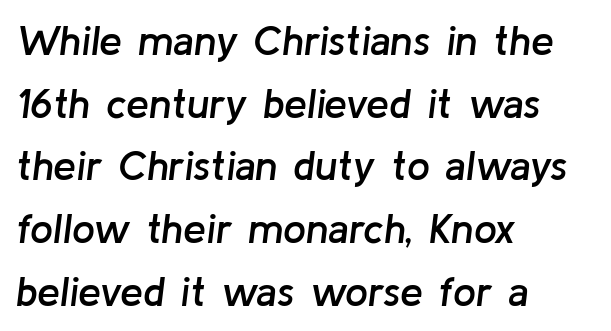
Summary of weight: moderately heavy, a semibold. The face used here is proportionally spaced, like ordinary book or web type. Here the glyphs are tracked normally, forming tight word shapes. Interline gaps are of average width in this sample. You can tell it's italic because the verticals aren't actually vertical.
